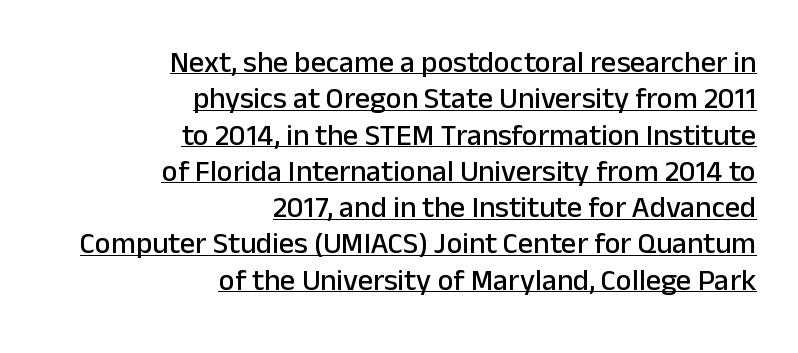
Words appear dense and cohesive because spacing is normal. Character widths vary here, with narrow letters taking less room than wide ones. A sans-serif font was chosen for this passage. A continuous stroke trails under the words, as in a hyperlink.
